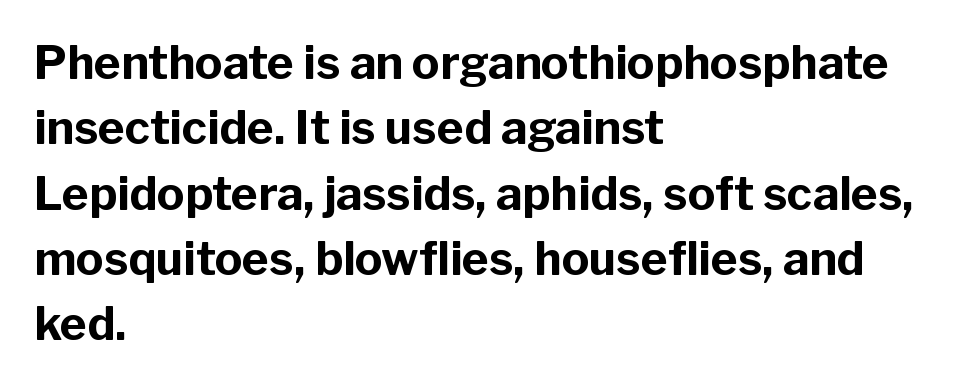
The image shows 46 px bold sans-serif type, upright; set left-aligned, normal line spacing (1.42x), normal letter spacing, not underlined; low stroke contrast and a medium x-height.
